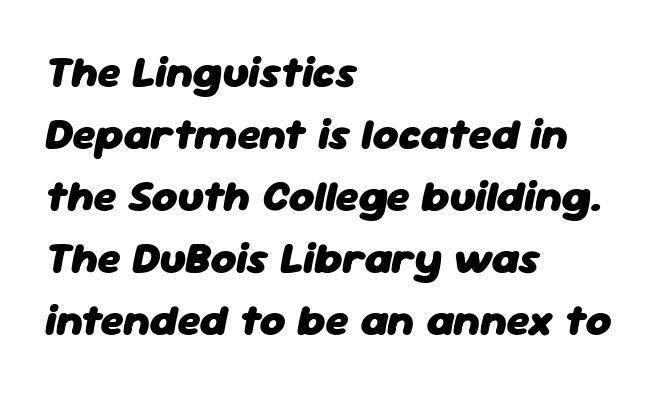
The image shows 44 px heavy type, italic (leaning right); set left-aligned, normal line spacing (1.41x), normal letter spacing, not underlined; low stroke contrast and a medium x-height.
